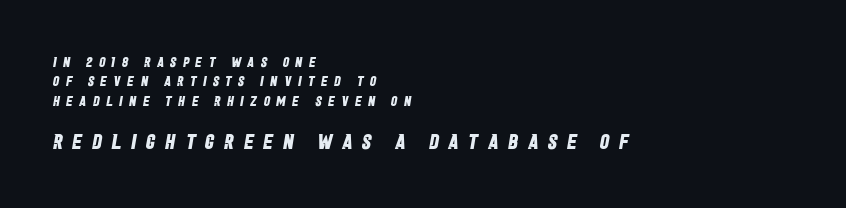
{"bold": "yes", "underline": "no", "align": "left", "line_spacing": "normal", "line_spacing_ratio": 1.39, "letter_spacing": "wide", "letter_spacing_em": 0.47, "larger_block": "second", "size_ratio": 1.5, "glyph_px": 21}
